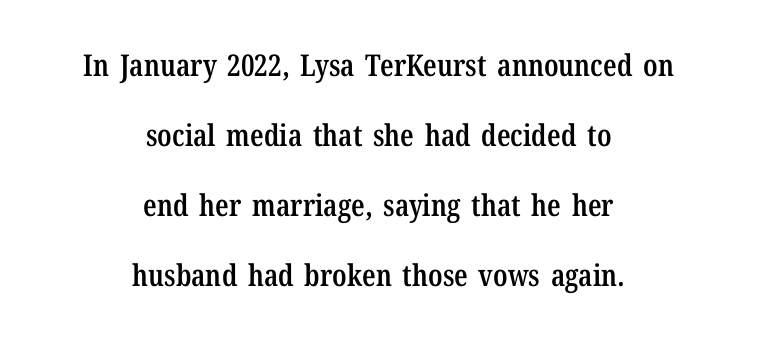
The image shows 30 px semibold, condensed serif type, upright; set centered, loose line spacing (2.33x), normal letter spacing, not underlined; low stroke contrast and a medium x-height.
